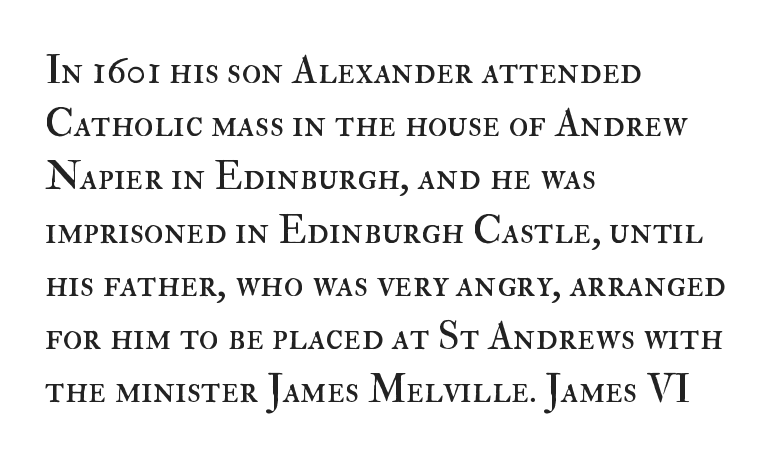
The gap between lines stays unmarked. The setting favours the left margin, as ordinary paragraphs usually do. Short note: letters normally spaced. The passage shown is not bold in any degree. This block has exactly the height ordinary leading produces.
